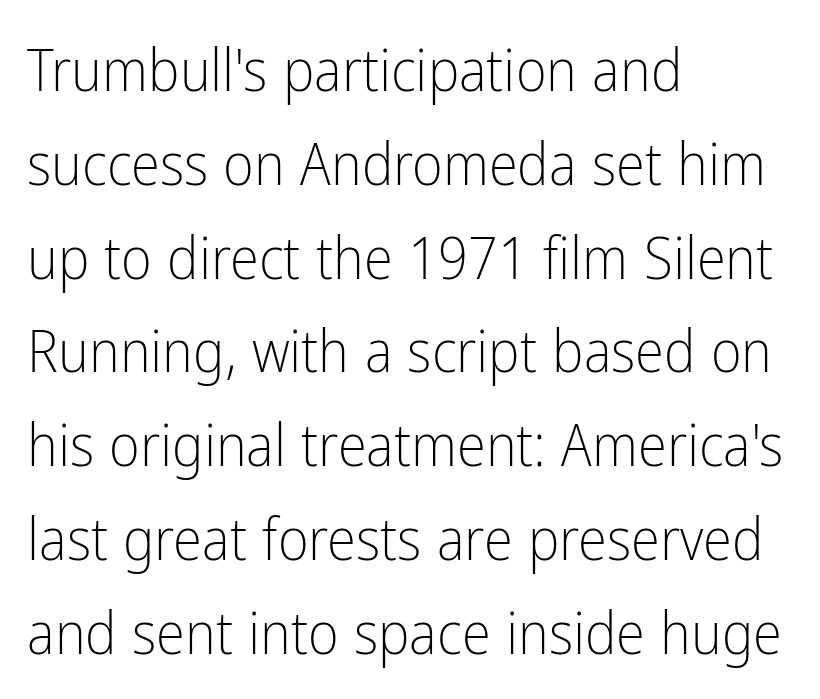
The image shows 59 px light, condensed sans-serif type, upright; set left-aligned, normal line spacing (1.59x), normal letter spacing, not underlined; low stroke contrast and a medium x-height.
